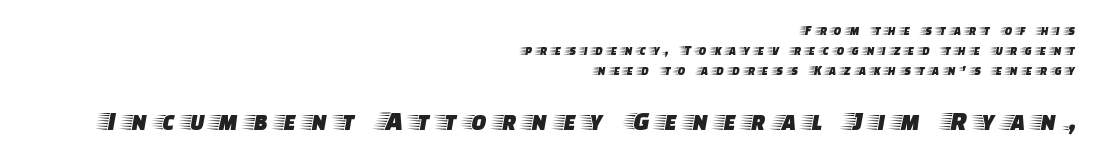
The image shows 28 px wide serif type; set right-aligned, normal line spacing (1.43x), unusually wide letter spacing (+0.34 em), not underlined; the second (bottom) block is 2.0x larger; low stroke contrast and a large x-height.
